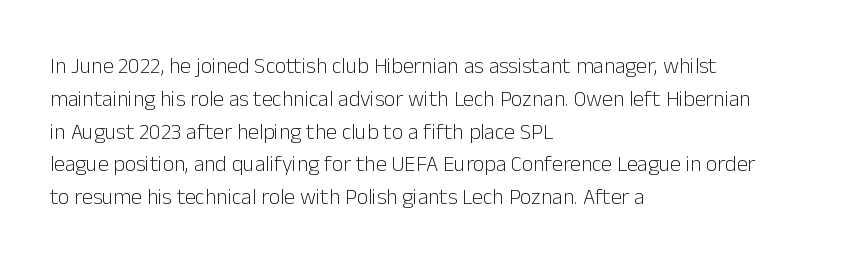
Q: Is the text bold? A: No.
Q: Is the text italic (slanted)? A: No, it is upright.
Q: Is the text underlined? A: No.
Q: How is the paragraph aligned? A: Left-aligned.
Q: Is the spacing between letters normal or unusually wide? A: Normal.
Q: Is the spacing between lines tight, normal or loose? A: Normal.
